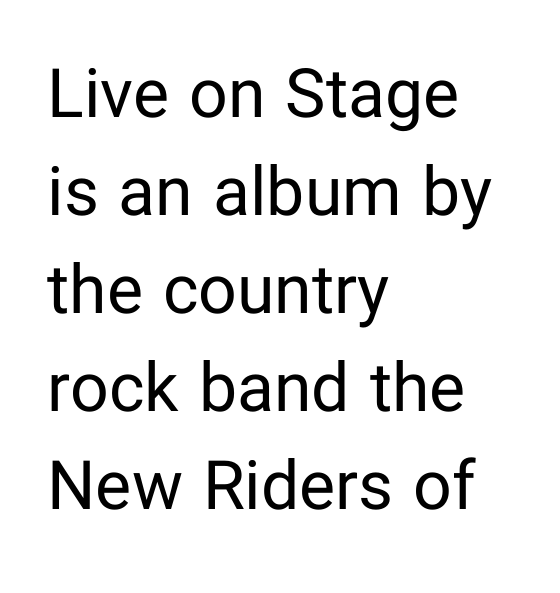
Q: Is the text bold? A: No.
Q: Is the text italic (slanted)? A: No, it is upright.
Q: Is the typeface a serif or a sans-serif typeface? A: Sans-serif.
Q: Is the text underlined? A: No.
Q: How is the paragraph aligned? A: Left-aligned.
Q: Is the spacing between letters normal or unusually wide? A: Normal.
Q: Is the spacing between lines tight, normal or loose? A: Normal.
Q: Width (condensed, normal, or wide)? A: Normal.
Q: Stroke contrast? A: Low.
Q: x-height? A: Medium.
Q: Monospaced? A: No.
